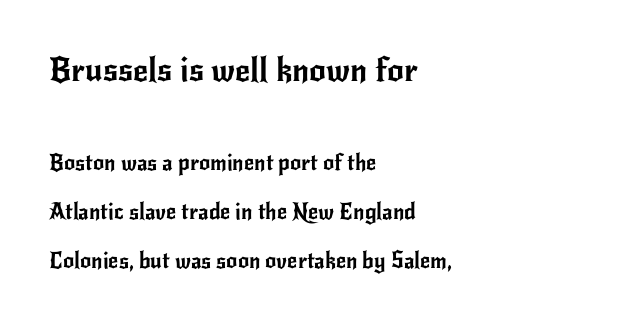
The passage shown stacks its lines with a broad gap. Look at the tracking — it's just the regular setting, nothing added. The words here are not underlined. These lines are set flush left with a ragged right edge. This is the regular roman posture of the typeface. Character widths vary here, with narrow letters taking less room than wide ones.
